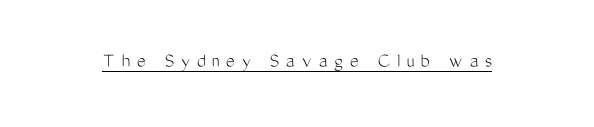
Q: Is the text bold? A: No.
Q: Is the text italic (slanted)? A: No, it is upright.
Q: Is the text underlined? A: Yes.
Q: Is the spacing between letters normal or unusually wide? A: Unusually wide.
